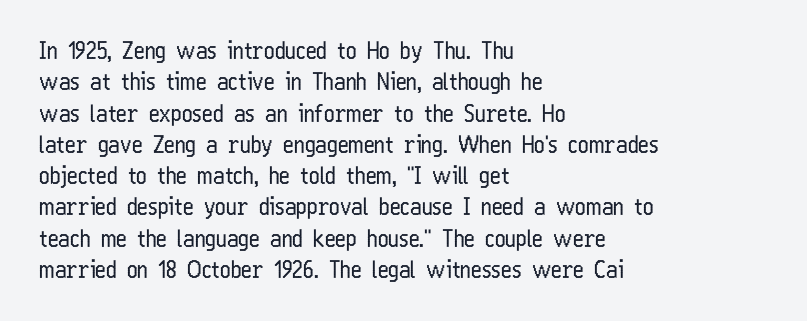
One glance says typical: line gaps are just what's usual. What stands out about the letter spacing? Nothing — it is the standard amount. This reads as an unemphasized weight, regular at the heaviest. The text block is weighted toward the left margin, trailing off unevenly rightward. Descender tails drop into unmarked territory. The specimen reads as upright at a glance.
